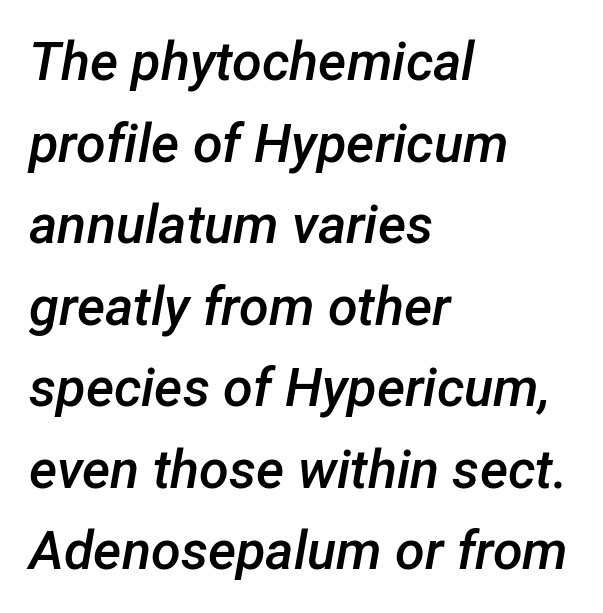
The image shows 54 px semibold type, italic (leaning right); set left-aligned, normal line spacing (1.51x), normal letter spacing, not underlined; low stroke contrast and a medium x-height.
